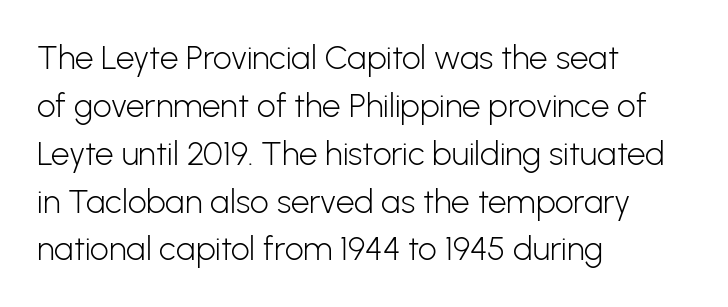
You can tell it's not italic because the verticals are truly vertical. Weight class: somewhere from thin through regular. The paragraph shown leans on its left margin. Font category for this specimen: sans-serif. A normal amount of white space separates one row of letters from the next.
